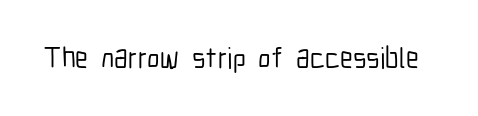
{"serif": "no", "italic": "no", "width": "condensed", "stroke_contrast": "low", "x_height": "medium", "monospaced": "no", "underline": "no", "letter_spacing": "normal", "letter_spacing_em": 0.0, "glyph_px": 29}
